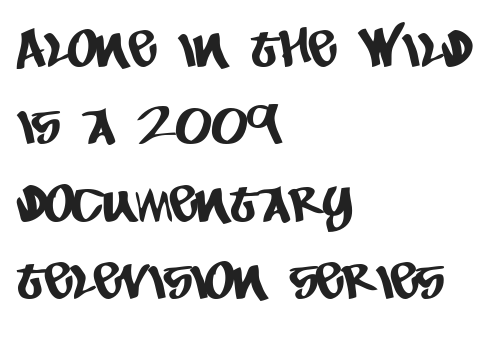
The image shows 52 px condensed sans-serif type; set left-aligned, normal line spacing (1.49x), normal letter spacing, not underlined; low stroke contrast and a large x-height.
